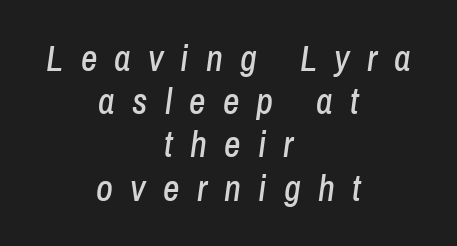
The rag falls on both sides of this text block equally. No word sits above an underline. Yep, that's italic — everything's leaning. What stands out about the letter spacing? Its width — letters are far apart. The face used here is proportionally spaced, like ordinary book or web type.
